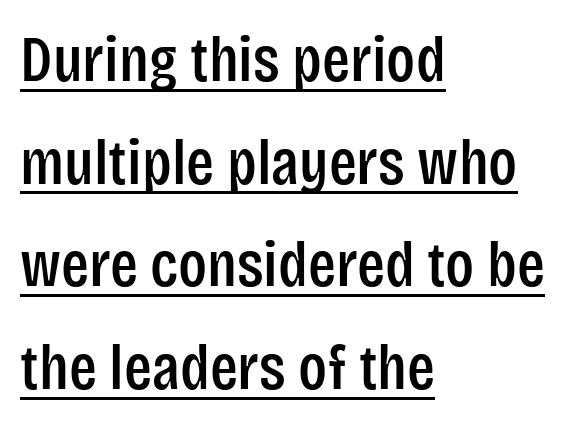
The image shows 65 px condensed sans-serif type, upright; set left-aligned, normal line spacing (1.58x), normal letter spacing, underlined; low stroke contrast and a large x-height.
